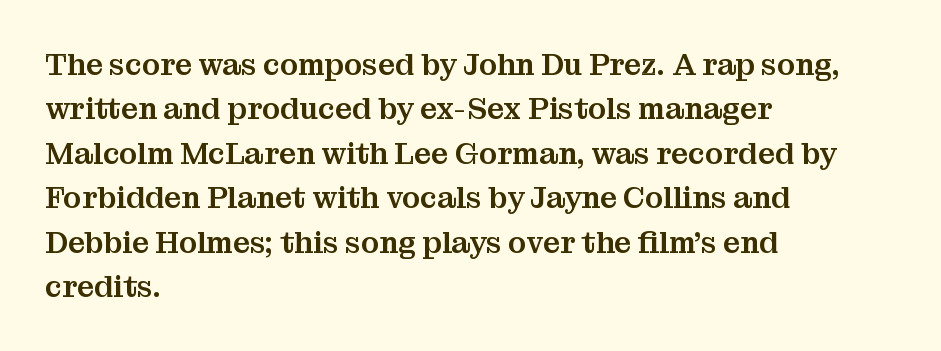
The image shows 30 px serif type, upright; set left-aligned, normal line spacing (1.48x), normal letter spacing, not underlined; medium stroke contrast and a medium x-height.
